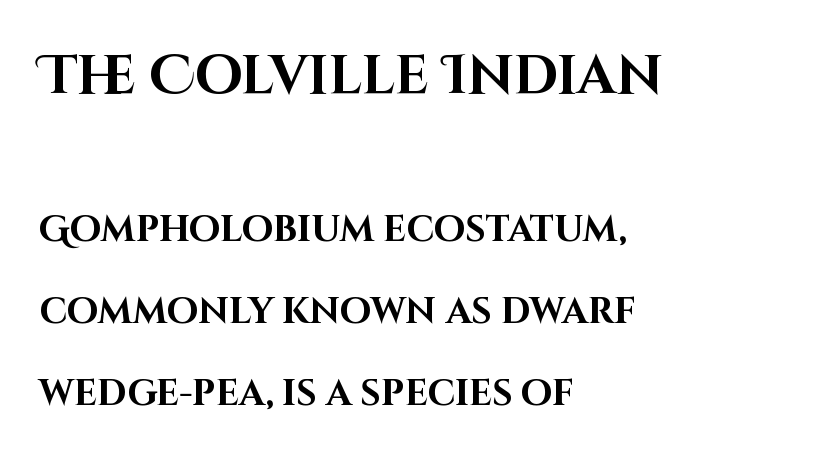
You could not count columns in this text — the font is proportionally spaced. Weight check: bold — yes, fully. The area under the type is left untouched. A typesetter would mark this as roman, not italic. You could fit nearly another row in the gap between these rows. Each word holds together tightly as a unit, with standard inter-letter gaps.
